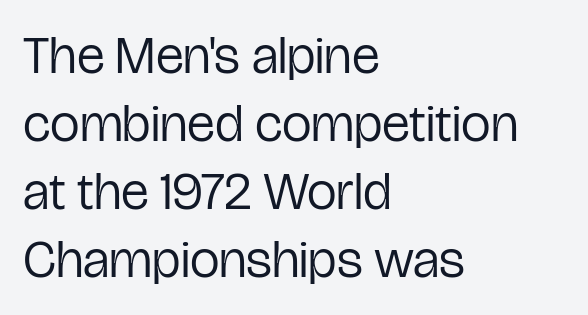
Q: Is the text bold? A: No.
Q: Is the text italic (slanted)? A: No, it is upright.
Q: Is the typeface a serif or a sans-serif typeface? A: Sans-serif.
Q: Is the text underlined? A: No.
Q: How is the paragraph aligned? A: Left-aligned.
Q: Is the spacing between letters normal or unusually wide? A: Normal.
Q: Is the spacing between lines tight, normal or loose? A: Normal.
Q: Width (condensed, normal, or wide)? A: Condensed.
Q: Stroke contrast? A: Low.
Q: x-height? A: Medium.
Q: Monospaced? A: No.
